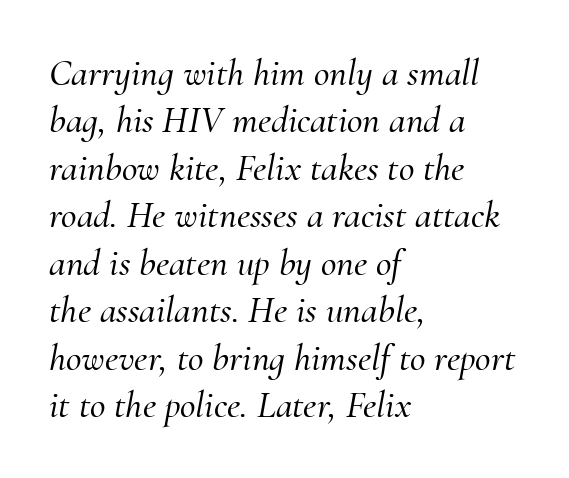
The rendering anchors every line to the left-hand side. The rendering uses a moderate line-height, typical for paragraphs. This sample has the flowing, uneven cadence of proportional lettering. The text was rendered using a seriffed face with decorative stroke endings.
